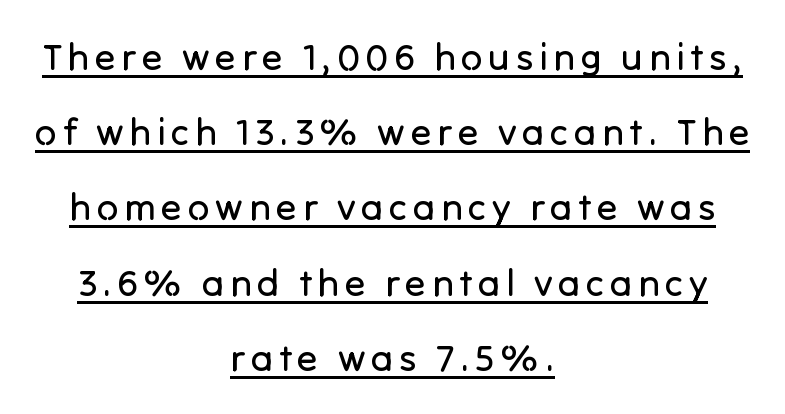
The paragraph shown floats in the horizontal middle. One glance says open: line gaps are wider than usual. Classification — sans serif. Proportional: the letters do not fall into vertical columns.
